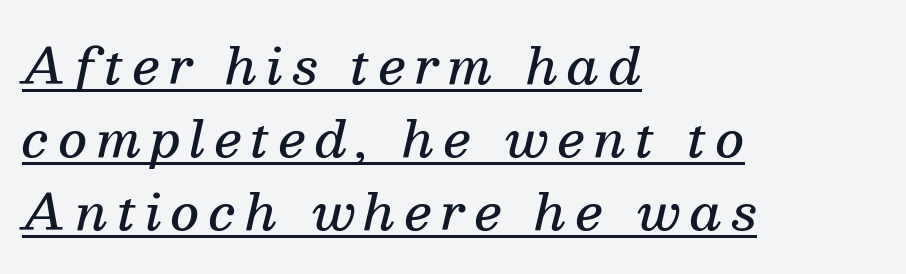
Q: Is the text bold? A: Semi-bold.
Q: Is the text italic (slanted)? A: Yes, it leans right by about 13 degrees.
Q: Is the typeface a serif or a sans-serif typeface? A: Serif.
Q: Is the text underlined? A: Yes.
Q: How is the paragraph aligned? A: Left-aligned.
Q: Is the spacing between lines tight, normal or loose? A: Normal.
Q: Width (condensed, normal, or wide)? A: Normal.
Q: Stroke contrast? A: Medium.
Q: x-height? A: Medium.
Q: Monospaced? A: No.
